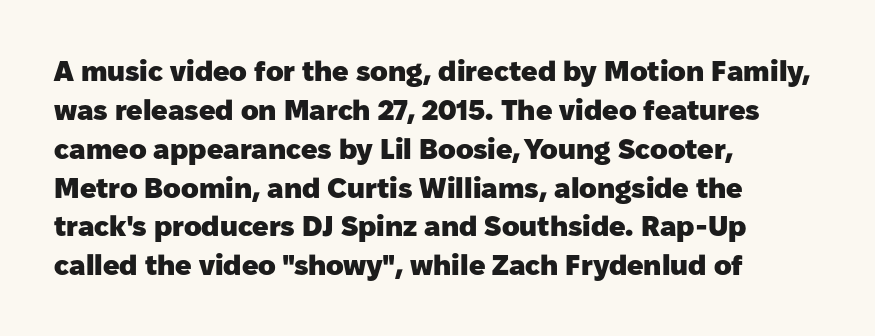
Type without underlining. What stands out about the letter spacing? Nothing — it is the standard amount. Typographic density is high because the face is bold. A typesetter would call this proportional, since set widths differ per character.
